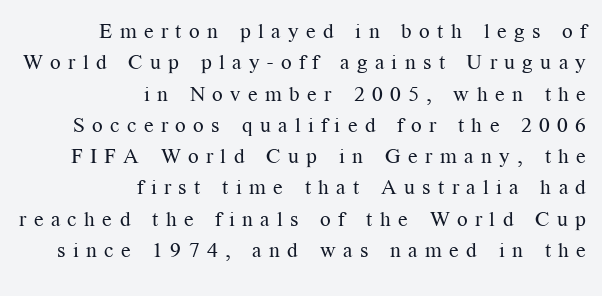
Q: Is the text bold? A: No.
Q: Is the text italic (slanted)? A: No, it is upright.
Q: Is the text underlined? A: No.
Q: How is the paragraph aligned? A: Right-aligned.
Q: Is the spacing between letters normal or unusually wide? A: Unusually wide.
Q: Is the spacing between lines tight, normal or loose? A: Normal.
